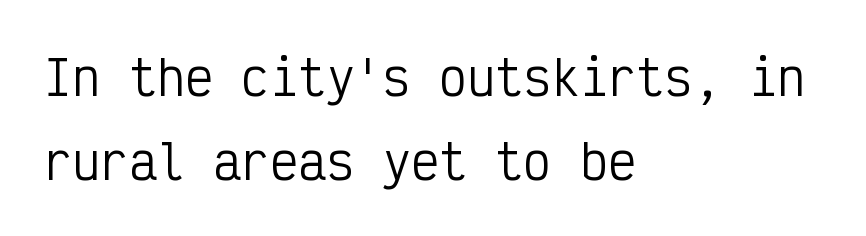
Q: Is the text bold? A: No.
Q: Is the text italic (slanted)? A: No, it is upright.
Q: Is the typeface a serif or a sans-serif typeface? A: Sans-serif.
Q: Is the text underlined? A: No.
Q: How is the paragraph aligned? A: Left-aligned.
Q: Is the spacing between letters normal or unusually wide? A: Normal.
Q: Width (condensed, normal, or wide)? A: Condensed.
Q: Stroke contrast? A: Low.
Q: x-height? A: Medium.
Q: Monospaced? A: Yes.
